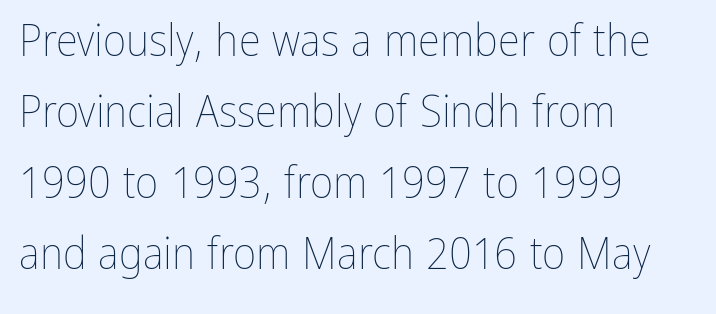
The image shows 45 px thin, condensed type, upright; set left-aligned, normal line spacing (1.58x), normal letter spacing, not underlined; low stroke contrast and a medium x-height.
